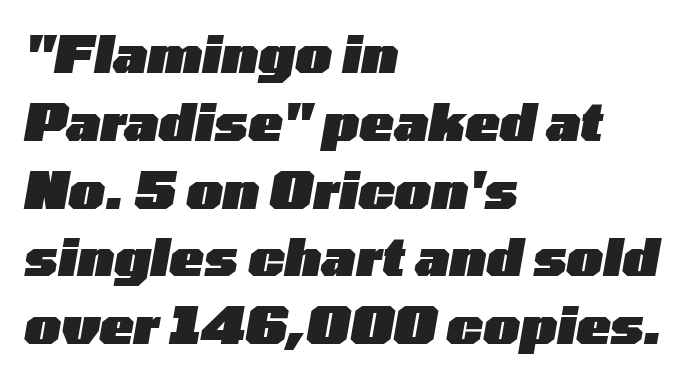
{"italic": "yes", "lean": "right", "slant_degrees": 10, "bold": "yes", "weight": "heavy", "width": "wide", "stroke_contrast": "low", "x_height": "medium", "monospaced": "no", "underline": "no", "align": "left", "line_spacing": "normal", "line_spacing_ratio": 1.33, "letter_spacing": "normal", "letter_spacing_em": 0.0, "glyph_px": 51}
